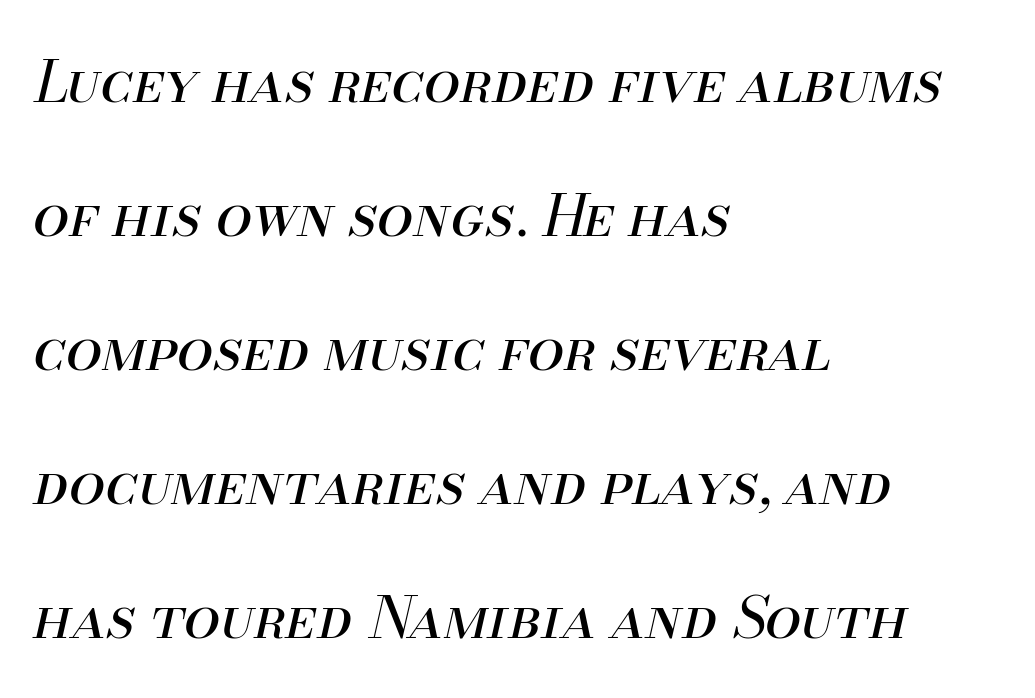
The image shows 58 px regular-weight type, italic (leaning right); set left-aligned, loose line spacing (2.31x), normal letter spacing, not underlined; medium stroke contrast and a small x-height.
